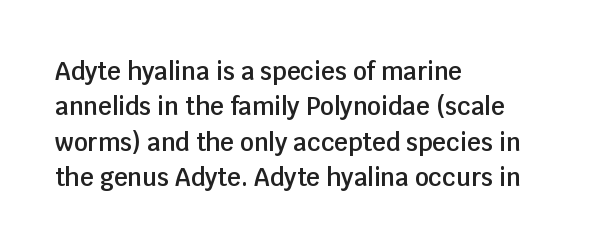
A fair bit of extra ink — the face is semibold, not bold. A roman cut, with each character standing at attention. The ragged edge is on the right, which tells us the setting is flush left. Leading: standard. The area under the type is left untouched.
